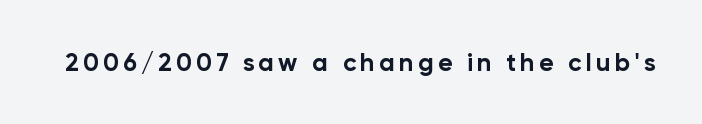
Weight check: bold — yes, fully. Ascenders rise straight up at ninety degrees. The string is rendered with underlining switched off.
